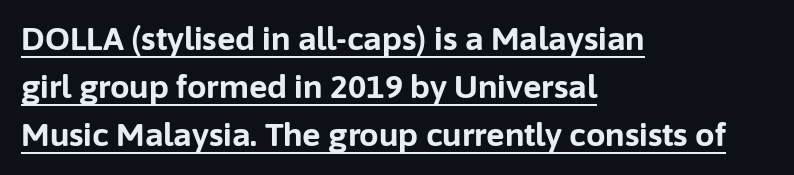
{"serif": "no", "italic": "no", "bold": "yes", "weight": "bold", "width": "normal", "stroke_contrast": "low", "x_height": "medium", "monospaced": "no", "underline": "yes", "align": "left", "line_spacing": "normal", "line_spacing_ratio": 1.55, "letter_spacing": "normal", "letter_spacing_em": 0.0, "glyph_px": 31}
